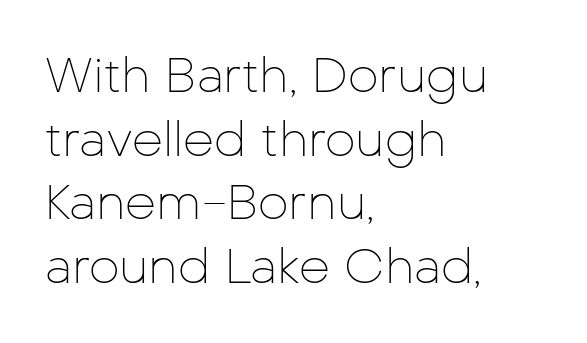
The image shows 49 px thin sans-serif type, upright; set left-aligned, normal line spacing (1.3x), normal letter spacing, not underlined; low stroke contrast and a medium x-height.
